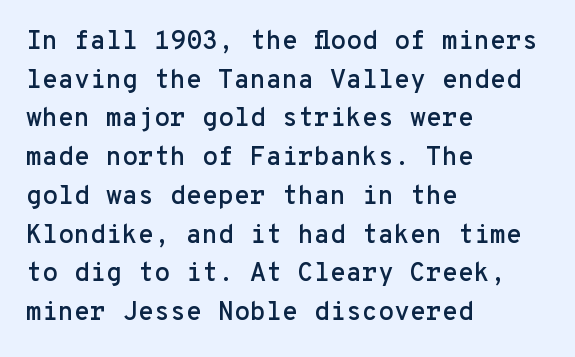
Q: Is the text italic (slanted)? A: No, it is upright.
Q: Is the text underlined? A: No.
Q: How is the paragraph aligned? A: Left-aligned.
Q: Is the spacing between letters normal or unusually wide? A: Normal.
Q: Is the spacing between lines tight, normal or loose? A: Normal.
